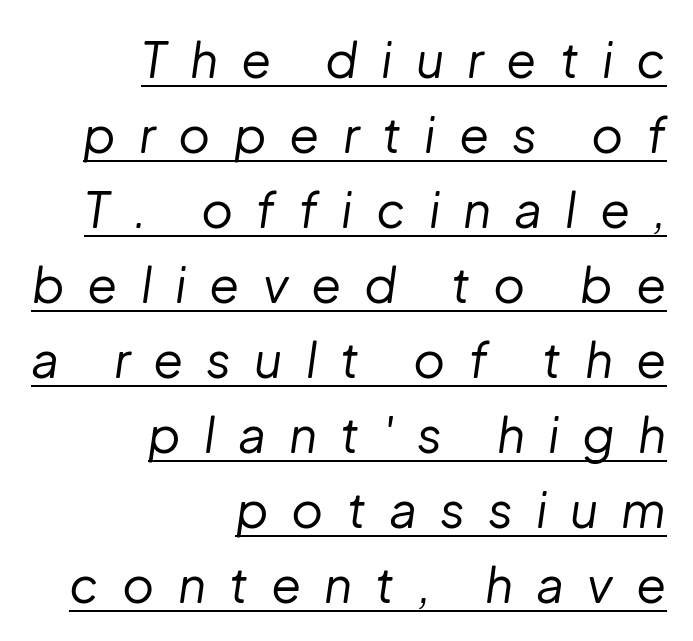
Q: Is the text bold? A: No.
Q: Is the text italic (slanted)? A: Yes, it leans right by about 8 degrees.
Q: Is the text underlined? A: Yes.
Q: How is the paragraph aligned? A: Right-aligned.
Q: Is the spacing between letters normal or unusually wide? A: Unusually wide.
Q: Is the spacing between lines tight, normal or loose? A: Normal.
Q: Width (condensed, normal, or wide)? A: Normal.
Q: Stroke contrast? A: Low.
Q: x-height? A: Medium.
Q: Monospaced? A: No.
